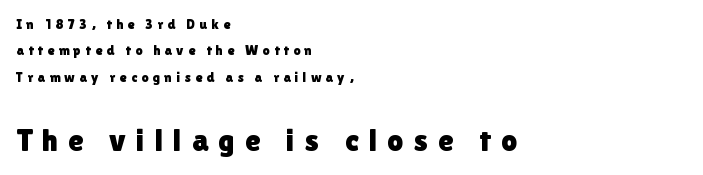
The image shows 32 px sans-serif type, upright; set left-aligned, line spacing 1.88x, unusually wide letter spacing (+0.31 em), not underlined; the second (bottom) block is 2.29x larger; a medium x-height.
